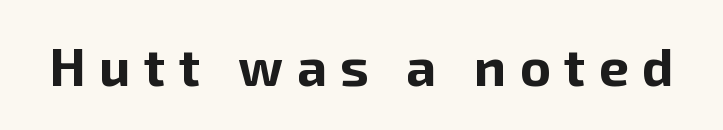
Q: Is the text bold? A: Yes.
Q: Is the text italic (slanted)? A: No, it is upright.
Q: Is the typeface a serif or a sans-serif typeface? A: Sans-serif.
Q: Is the text underlined? A: No.
Q: Is the spacing between letters normal or unusually wide? A: Unusually wide.
Q: Width (condensed, normal, or wide)? A: Normal.
Q: Stroke contrast? A: Low.
Q: x-height? A: Medium.
Q: Monospaced? A: No.
